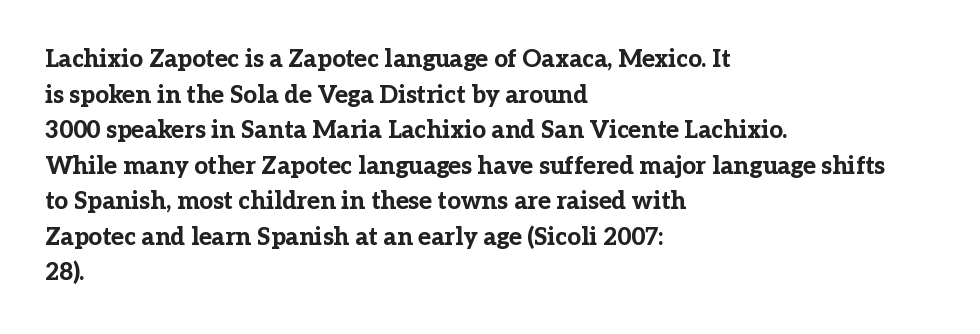
{"italic": "no", "bold": "yes", "underline": "no", "align": "left", "line_spacing": "normal", "line_spacing_ratio": 1.48, "letter_spacing": "normal", "letter_spacing_em": 0.0, "glyph_px": 24}
